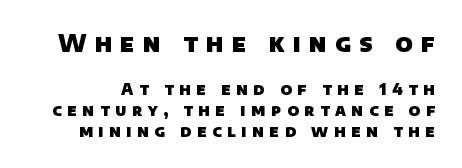
Q: Is the text bold? A: Yes.
Q: Is the text underlined? A: No.
Q: Is the spacing between letters normal or unusually wide? A: Unusually wide.
Q: Is the spacing between lines tight, normal or loose? A: Normal.
Q: Which block of text is set in a larger size, the first (top) or the second (bottom)? A: The first (top) one.
